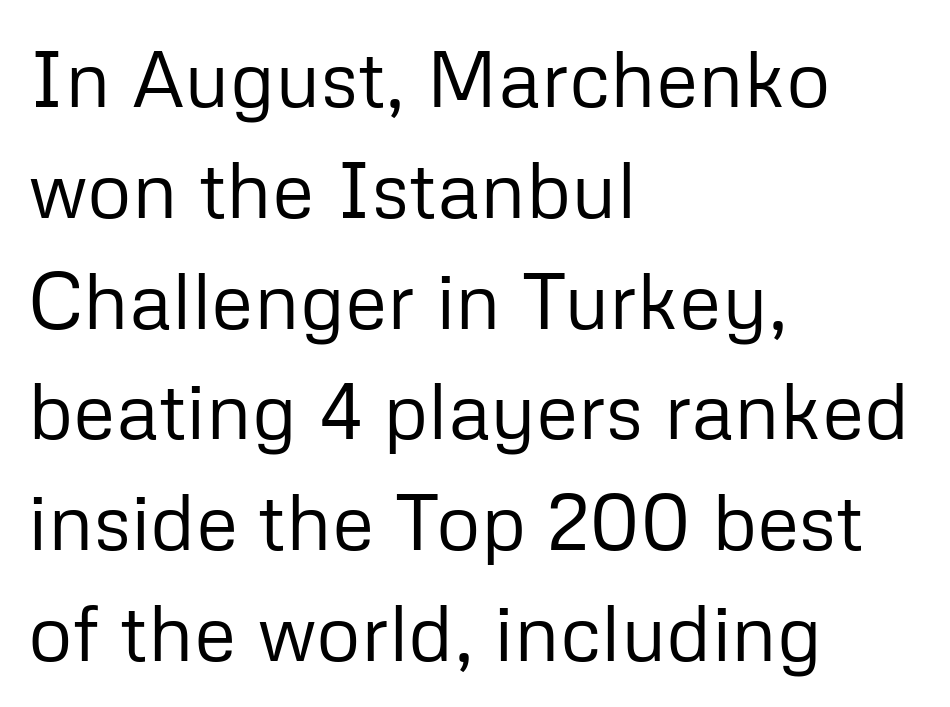
Q: Is the text bold? A: No.
Q: Is the text italic (slanted)? A: No, it is upright.
Q: Is the typeface a serif or a sans-serif typeface? A: Sans-serif.
Q: Is the text underlined? A: No.
Q: How is the paragraph aligned? A: Left-aligned.
Q: Is the spacing between letters normal or unusually wide? A: Normal.
Q: Is the spacing between lines tight, normal or loose? A: Normal.
Q: Width (condensed, normal, or wide)? A: Normal.
Q: Stroke contrast? A: Low.
Q: x-height? A: Medium.
Q: Monospaced? A: No.
